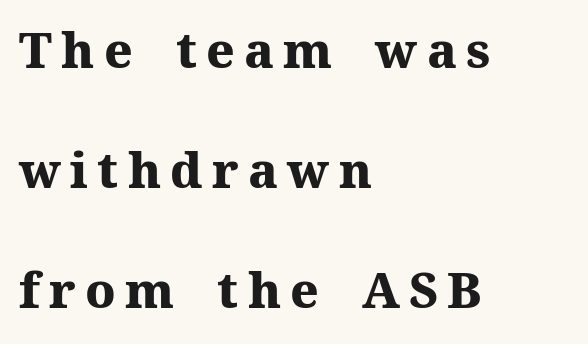
The image shows 49 px heavy serif type, upright; set left-aligned, loose line spacing (2.45x), not underlined; medium stroke contrast and a medium x-height.
